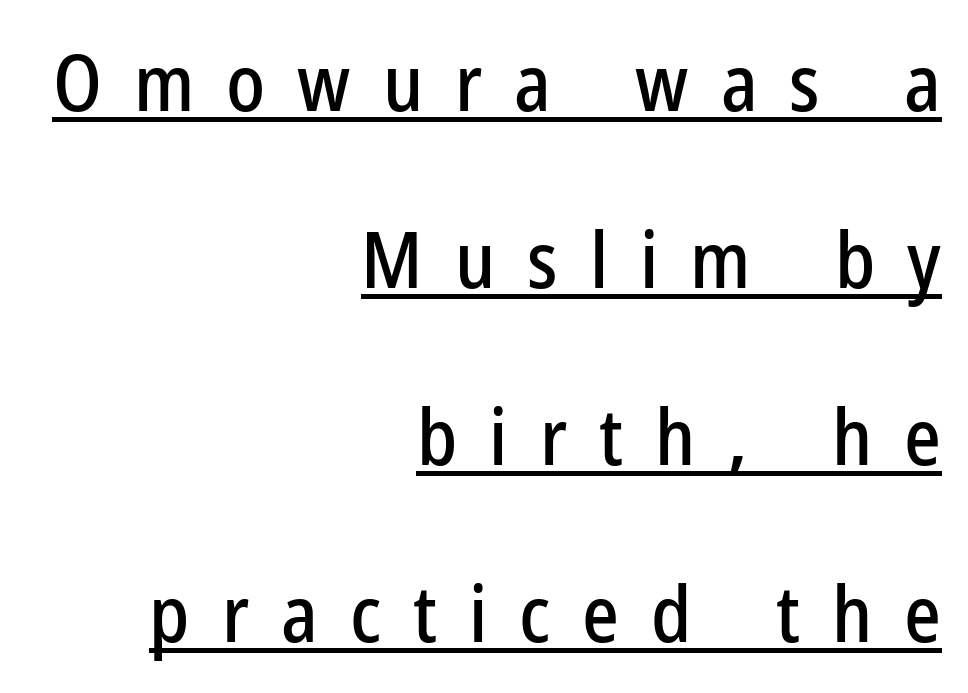
{"serif": "no", "italic": "no", "width": "condensed", "stroke_contrast": "low", "x_height": "medium", "monospaced": "no", "underline": "yes", "align": "right", "line_spacing": "loose", "line_spacing_ratio": 2.27, "letter_spacing": "wide", "letter_spacing_em": 0.41, "glyph_px": 78}
